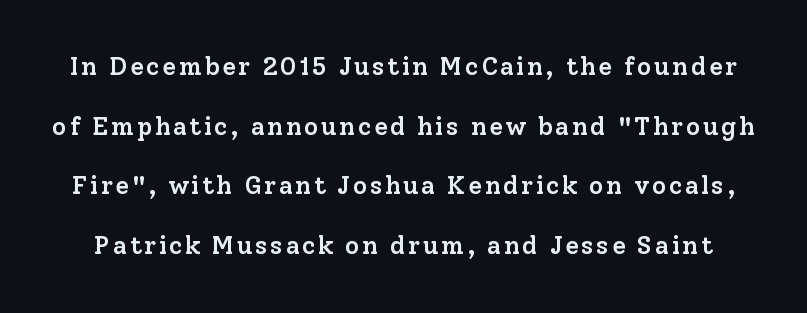
The image shows 25 px text type, upright; set loose line spacing (2.39x), not underlined.
